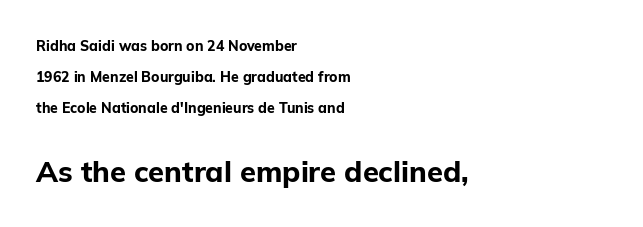
Honestly, the rows look like they've been pulled way apart. The passage shown is typeset with a sans-serif family. Any mark beneath the type? The region is blank. The lines are quadded left. Each letter keeps its own natural width here, so spacing adapts to shape.
